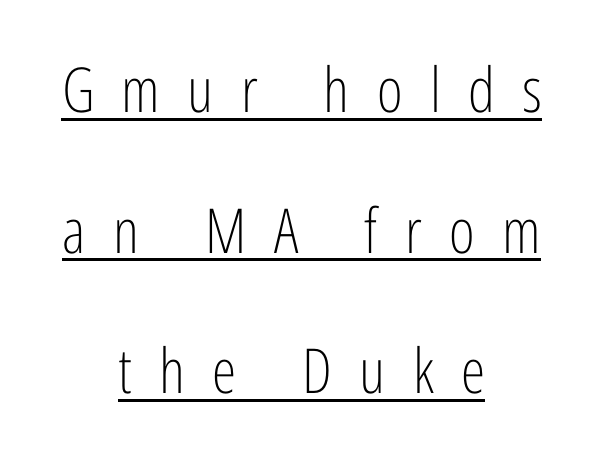
Q: Is the text bold? A: No.
Q: Is the text italic (slanted)? A: No, it is upright.
Q: Is the typeface a serif or a sans-serif typeface? A: Sans-serif.
Q: Is the text underlined? A: Yes.
Q: How is the paragraph aligned? A: Centered.
Q: Is the spacing between letters normal or unusually wide? A: Unusually wide.
Q: Is the spacing between lines tight, normal or loose? A: Loose.
Q: Width (condensed, normal, or wide)? A: Condensed.
Q: Stroke contrast? A: Low.
Q: x-height? A: Medium.
Q: Monospaced? A: No.
